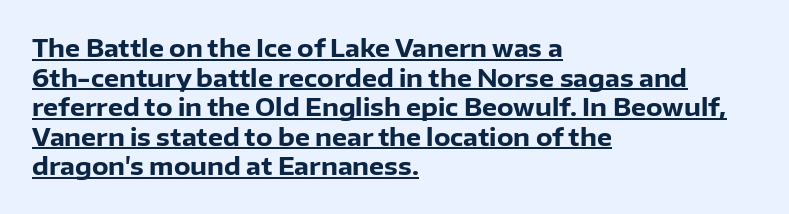
{"italic": "no", "bold": "yes", "underline": "yes", "align": "left", "line_spacing_ratio": 1.23, "letter_spacing": "normal", "letter_spacing_em": 0.0, "glyph_px": 24}
